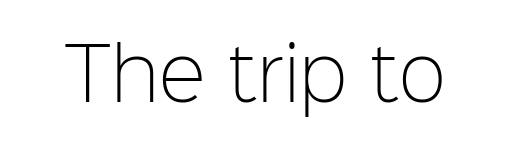
{"serif": "no", "italic": "no", "bold": "no", "weight": "light", "width": "normal", "stroke_contrast": "low", "x_height": "medium", "monospaced": "no", "underline": "no", "letter_spacing": "normal", "letter_spacing_em": 0.0, "glyph_px": 71}
